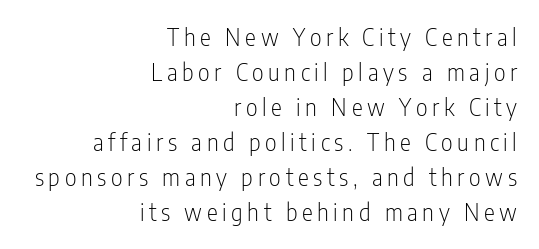
{"italic": "no", "bold": "no", "underline": "no", "align": "right", "line_spacing": "normal", "line_spacing_ratio": 1.52, "letter_spacing": "wide", "letter_spacing_em": 0.2, "glyph_px": 23}
